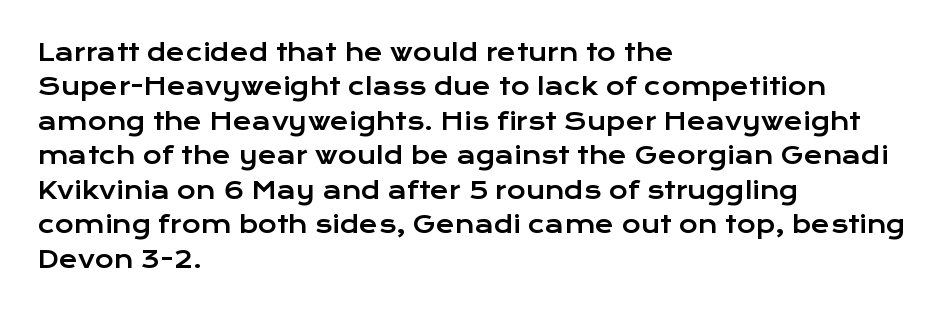
The image shows 23 px text type, upright; set left-aligned, normal line spacing (1.5x), normal letter spacing, not underlined.
